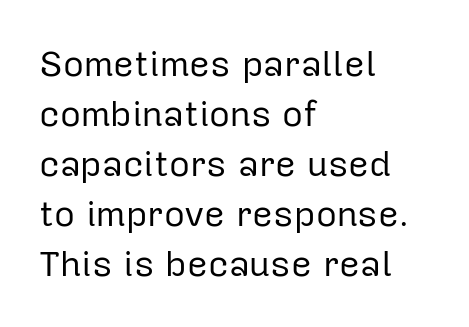
The image shows 36 px regular-weight sans-serif type, upright; set left-aligned, normal line spacing (1.39x), normal letter spacing, not underlined; low stroke contrast and a medium x-height.
